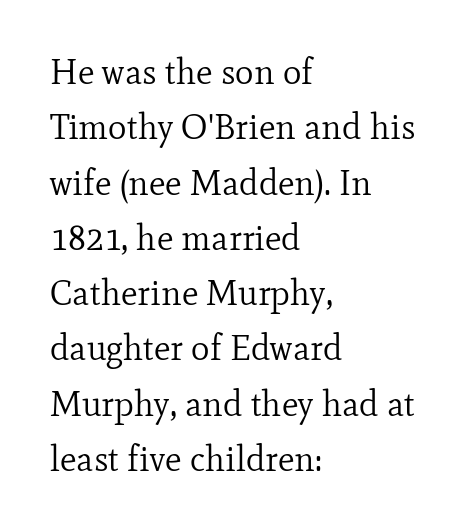
Q: Is the text bold? A: No.
Q: Is the text italic (slanted)? A: No, it is upright.
Q: Is the typeface a serif or a sans-serif typeface? A: Serif.
Q: Is the text underlined? A: No.
Q: How is the paragraph aligned? A: Left-aligned.
Q: Is the spacing between letters normal or unusually wide? A: Normal.
Q: Is the spacing between lines tight, normal or loose? A: Normal.
Q: Width (condensed, normal, or wide)? A: Normal.
Q: Stroke contrast? A: Low.
Q: x-height? A: Small.
Q: Monospaced? A: No.
